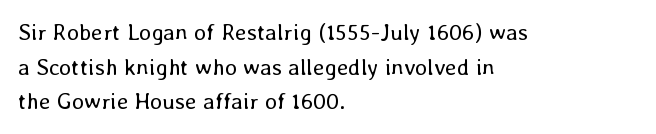
Vertical strokes here are truly vertical. Is the block centered? No — it sits flush against the left margin. Standard letterfit; no display-style spreading of the glyphs. This is not heavy type; no bold has been used.
